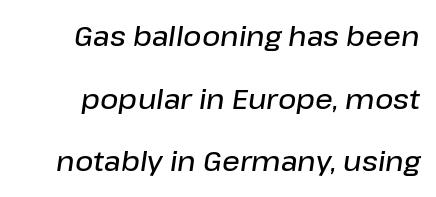
{"italic": "yes", "lean": "right", "slant_degrees": 8, "bold": "semi", "weight": "semibold", "width": "normal", "stroke_contrast": "low", "x_height": "medium", "monospaced": "no", "underline": "no", "line_spacing": "loose", "line_spacing_ratio": 2.24, "letter_spacing": "normal", "letter_spacing_em": 0.0, "glyph_px": 28}
